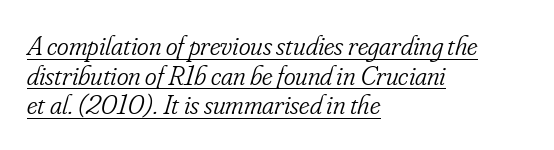
{"serif": "yes", "italic": "yes", "lean": "right", "slant_degrees": 16, "bold": "no", "weight": "light", "width": "condensed", "stroke_contrast": "low", "x_height": "small", "monospaced": "no", "underline": "yes", "align": "left", "line_spacing": "tight", "line_spacing_ratio": 1.06, "letter_spacing": "normal", "letter_spacing_em": 0.0, "glyph_px": 28}
